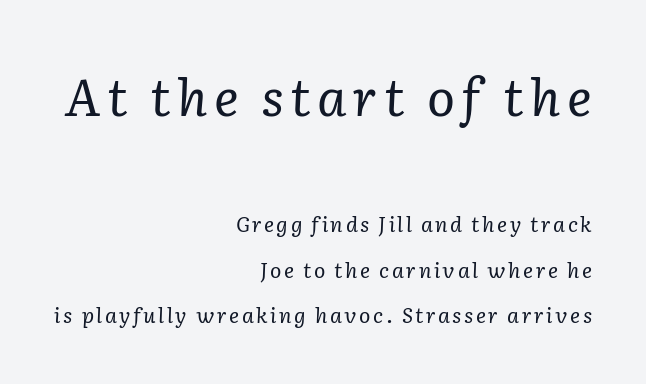
Serifs: yes, visible at the terminals of the letterforms. The characters are drawn with everyday or finer stroke widths. The passage shown begins with its larger block and ends with its smaller one. The space between consecutive lines is lavish. Looks like regular typesetting: each glyph gets only the width it needs. Notice how the passage keeps a crisp vertical edge on the right only.
